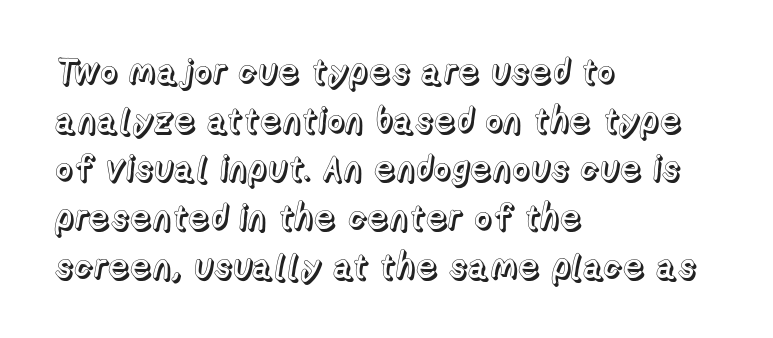
Q: Is the text italic (slanted)? A: Yes.
Q: Is the text underlined? A: No.
Q: How is the paragraph aligned? A: Left-aligned.
Q: Is the spacing between letters normal or unusually wide? A: Normal.
Q: Is the spacing between lines tight, normal or loose? A: Normal.
Q: Width (condensed, normal, or wide)? A: Normal.
Q: x-height? A: Medium.
Q: Monospaced? A: No.
